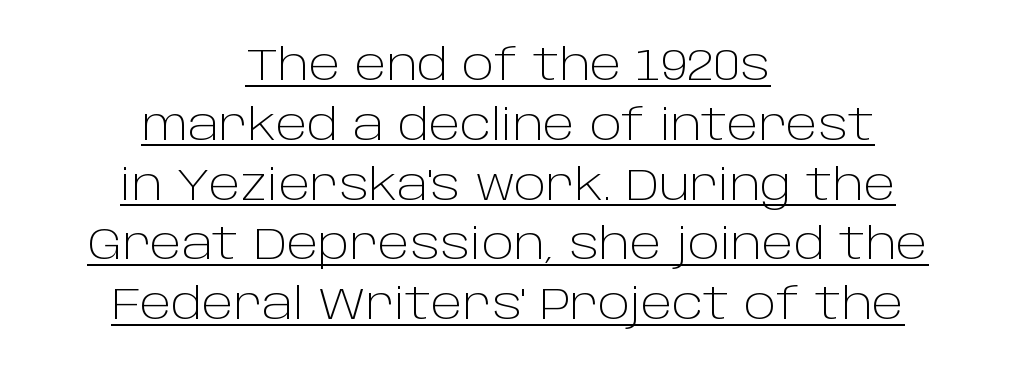
The image shows 43 px light sans-serif type, upright; set centered, normal line spacing (1.39x), normal letter spacing, underlined; low stroke contrast and a large x-height.
